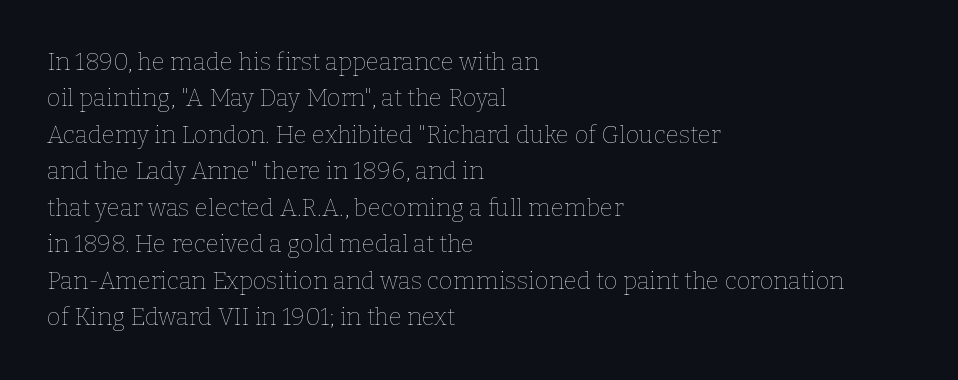
The foot of each line stays bare and open. These lines stack with their left ends in a neat column. Italic: no, the glyphs are upright roman. These lines sit exactly where default settings would place them.
